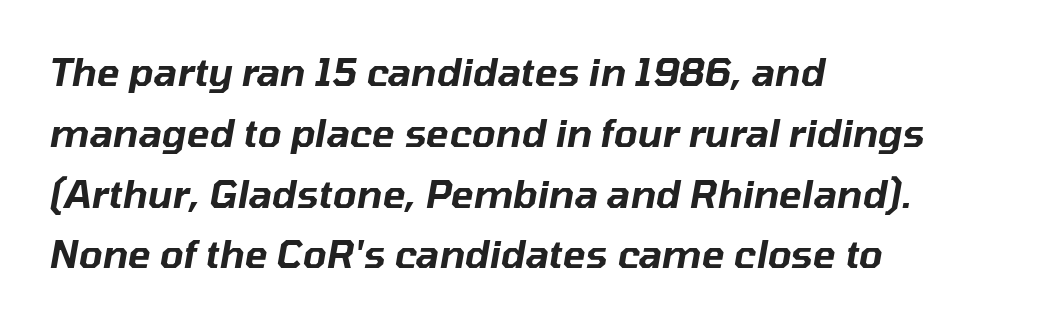
The image shows 38 px text type, italic (leaning right); set left-aligned, normal line spacing (1.6x), normal letter spacing, not underlined; low stroke contrast and a medium x-height.
